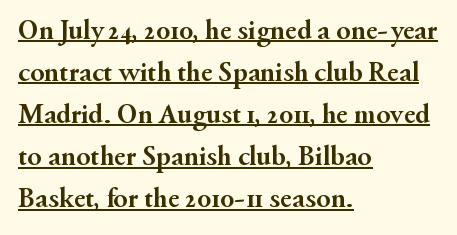
{"serif": "yes", "italic": "no", "bold": "yes", "weight": "semibold", "width": "normal", "stroke_contrast": "medium", "x_height": "small", "monospaced": "no", "underline": "yes", "align": "left", "line_spacing": "normal", "line_spacing_ratio": 1.45, "letter_spacing": "normal", "letter_spacing_em": 0.0, "glyph_px": 29}
